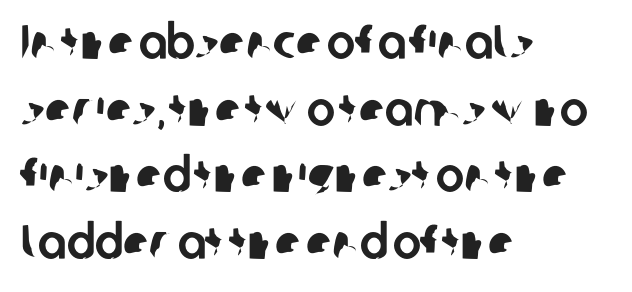
Q: Is the typeface a serif or a sans-serif typeface? A: Sans-serif.
Q: Is the text underlined? A: No.
Q: How is the paragraph aligned? A: Left-aligned.
Q: Is the spacing between letters normal or unusually wide? A: Normal.
Q: Is the spacing between lines tight, normal or loose? A: Normal.
Q: Width (condensed, normal, or wide)? A: Normal.
Q: Stroke contrast? A: Low.
Q: x-height? A: Medium.
Q: Monospaced? A: No.
